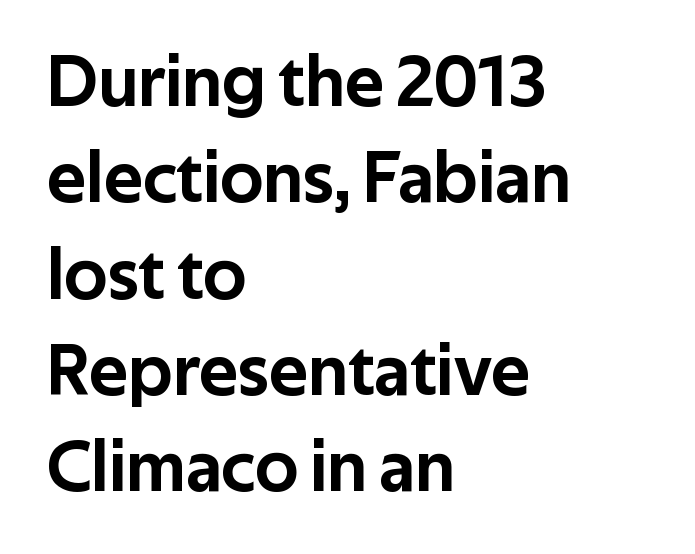
Spacing verdict: proportional, widths tailored to each character. The letters stand upright; this is a roman face. This sample is left-justified, so line endings fall wherever the words run out. The gaps between neighbouring characters are ordinary and unremarkable. You can tell from the bare stems that sans-serif type was used. Nobody drew a line under any word here.
